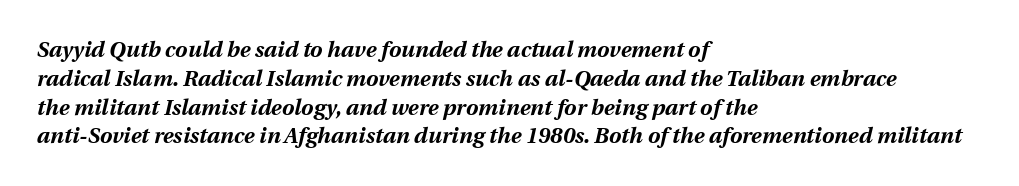
{"italic": "yes", "lean": "right", "slant_degrees": 12, "bold": "yes", "underline": "no", "align": "left", "line_spacing": "normal", "line_spacing_ratio": 1.31, "letter_spacing": "normal", "letter_spacing_em": 0.0, "glyph_px": 22}
